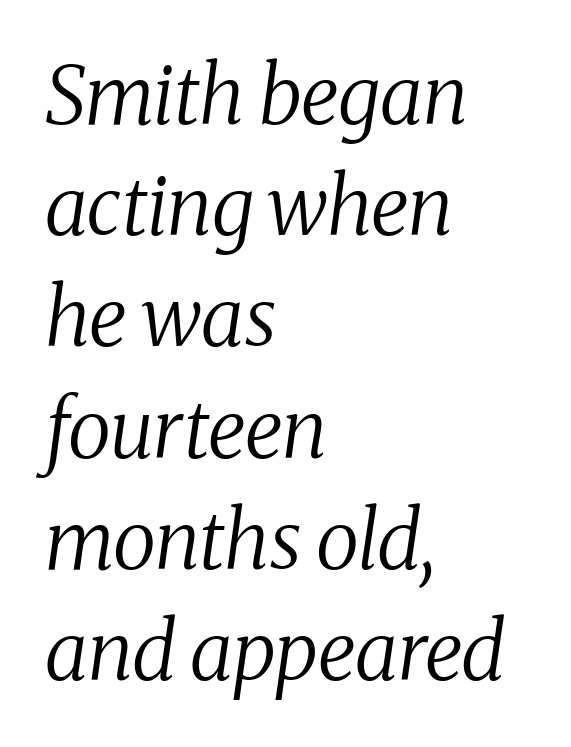
The image shows 80 px regular-weight serif type, italic (leaning right); set left-aligned, normal line spacing (1.39x), normal letter spacing, not underlined; medium stroke contrast and a medium x-height.
